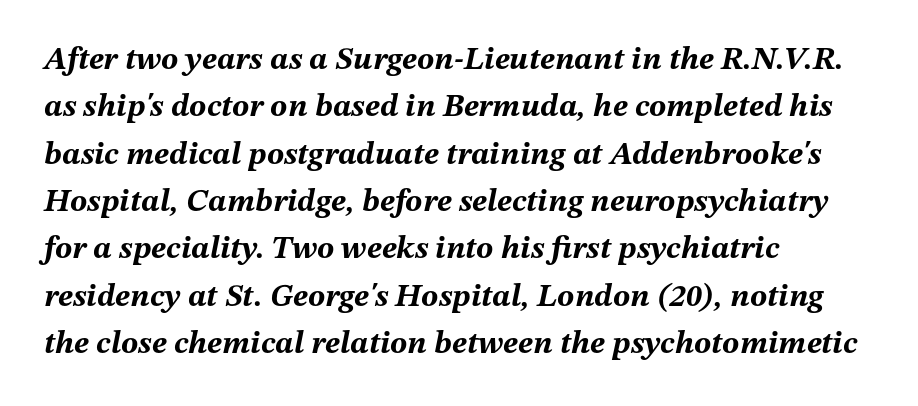
{"italic": "yes", "lean": "right", "slant_degrees": 12, "bold": "yes", "weight": "bold", "width": "normal", "stroke_contrast": "medium", "x_height": "medium", "monospaced": "no", "underline": "no", "align": "left", "line_spacing": "normal", "line_spacing_ratio": 1.48, "letter_spacing": "normal", "letter_spacing_em": 0.0, "glyph_px": 32}
